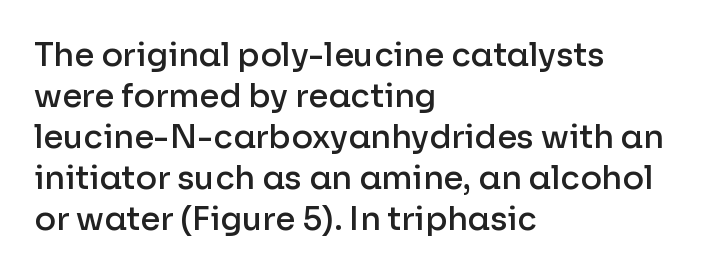
Q: Is the text bold? A: Semi-bold.
Q: Is the text italic (slanted)? A: No, it is upright.
Q: Is the typeface a serif or a sans-serif typeface? A: Sans-serif.
Q: Is the text underlined? A: No.
Q: How is the paragraph aligned? A: Left-aligned.
Q: Is the spacing between letters normal or unusually wide? A: Normal.
Q: Is the spacing between lines tight, normal or loose? A: Normal.
Q: Width (condensed, normal, or wide)? A: Normal.
Q: Stroke contrast? A: Low.
Q: x-height? A: Medium.
Q: Monospaced? A: No.
